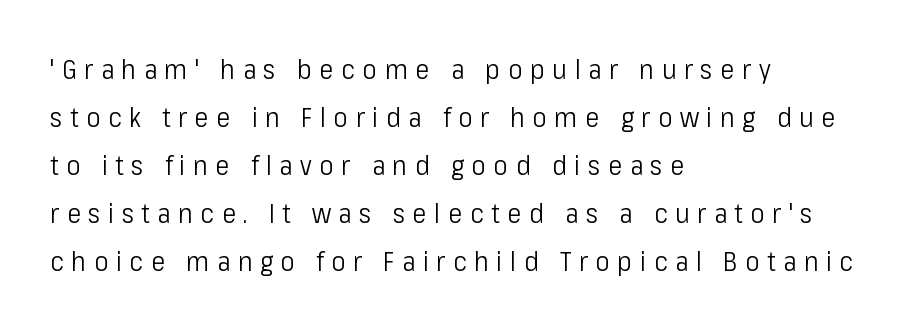
Unmarked baselines from the first word to the last. Rendered with straight, roman letterforms. Students, note that the glyphs here are deliberately spaced far apart. Caption: face not bold, strokes unweighted. The typesetter chose a ragged-right arrangement here.
